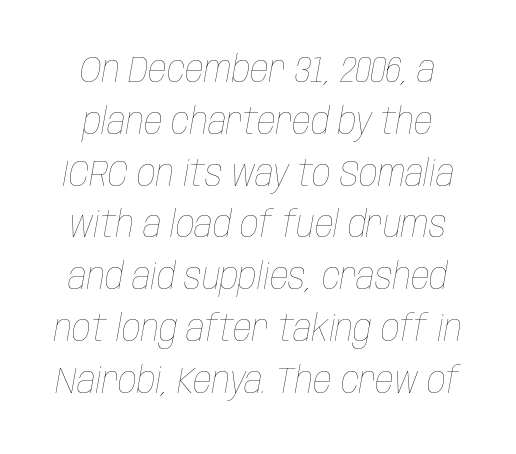
{"italic": "yes", "lean": "right", "slant_degrees": 10, "bold": "no", "weight": "thin", "width": "condensed", "stroke_contrast": "low", "x_height": "large", "monospaced": "no", "underline": "no", "line_spacing": "normal", "line_spacing_ratio": 1.4, "letter_spacing": "normal", "letter_spacing_em": 0.0, "glyph_px": 37}
